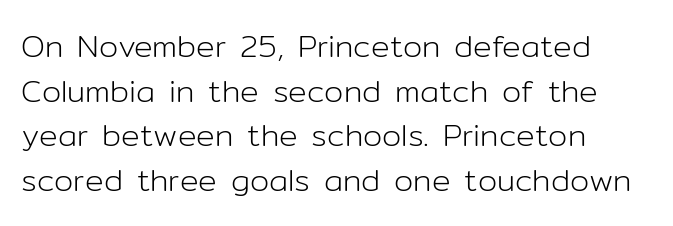
Q: Is the text bold? A: No.
Q: Is the text italic (slanted)? A: No, it is upright.
Q: Is the typeface a serif or a sans-serif typeface? A: Sans-serif.
Q: Is the text underlined? A: No.
Q: How is the paragraph aligned? A: Left-aligned.
Q: Is the spacing between letters normal or unusually wide? A: Normal.
Q: Is the spacing between lines tight, normal or loose? A: Normal.
Q: Width (condensed, normal, or wide)? A: Normal.
Q: Stroke contrast? A: Low.
Q: x-height? A: Medium.
Q: Monospaced? A: No.
